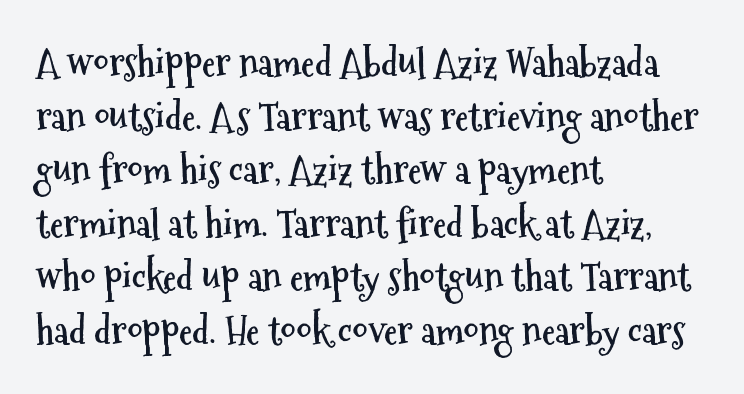
{"serif": "no", "italic": "no", "bold": "yes", "weight": "semibold", "width": "condensed", "stroke_contrast": "medium", "x_height": "medium", "monospaced": "no", "underline": "no", "align": "left", "line_spacing": "normal", "line_spacing_ratio": 1.41, "letter_spacing": "normal", "letter_spacing_em": 0.0, "glyph_px": 38}
